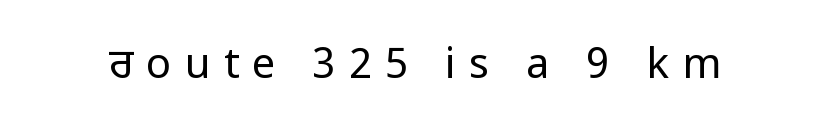
Check under the words: just untouched page. Substantial extra tracking has been applied to these lines. Quick note: not italic, upright. The letters look calm and open, with moderate or lighter stems. Are there feet on the stems? There aren't — it's a sans.
